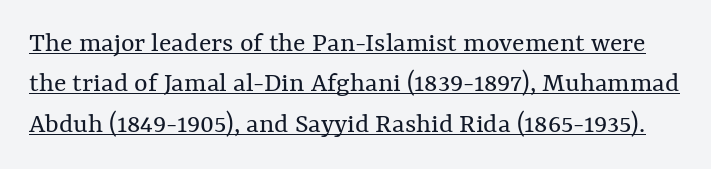
Q: Is the text bold? A: No.
Q: Is the text italic (slanted)? A: No, it is upright.
Q: Is the text underlined? A: Yes.
Q: Is the spacing between letters normal or unusually wide? A: Normal.
Q: Is the spacing between lines tight, normal or loose? A: Normal.
Q: Width (condensed, normal, or wide)? A: Normal.
Q: Stroke contrast? A: Medium.
Q: x-height? A: Medium.
Q: Monospaced? A: No.
